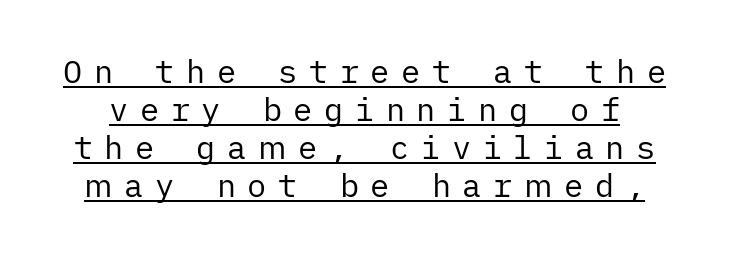
The image shows 32 px regular-weight sans-serif type, upright; set line spacing 1.19x, unusually wide letter spacing (+0.36 em), underlined; low stroke contrast and a medium x-height.
